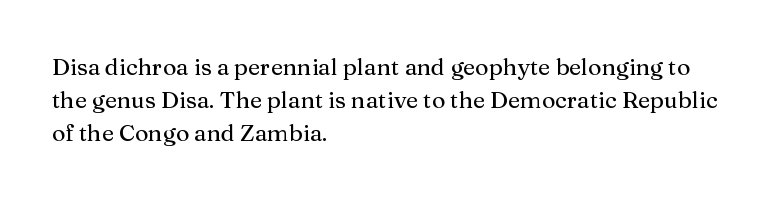
The image shows 23 px text type, upright; set left-aligned, normal line spacing (1.43x), normal letter spacing, not underlined.
